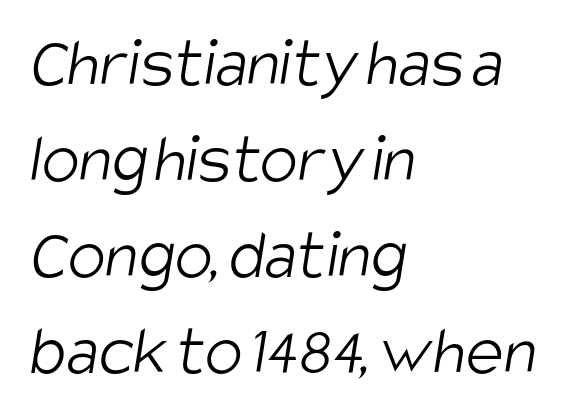
{"serif": "no", "bold": "no", "weight": "light", "width": "condensed", "stroke_contrast": "low", "x_height": "large", "monospaced": "no", "underline": "no", "align": "left", "line_spacing": "normal", "line_spacing_ratio": 1.35, "letter_spacing": "normal", "letter_spacing_em": 0.0, "glyph_px": 71}
